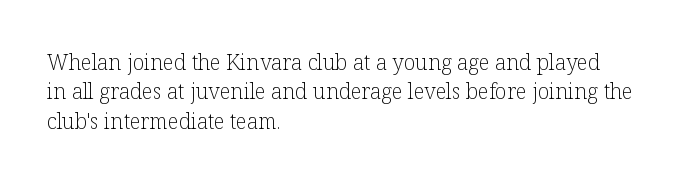
The image shows 21 px text type, upright; set left-aligned, normal line spacing (1.4x), normal letter spacing, not underlined.
